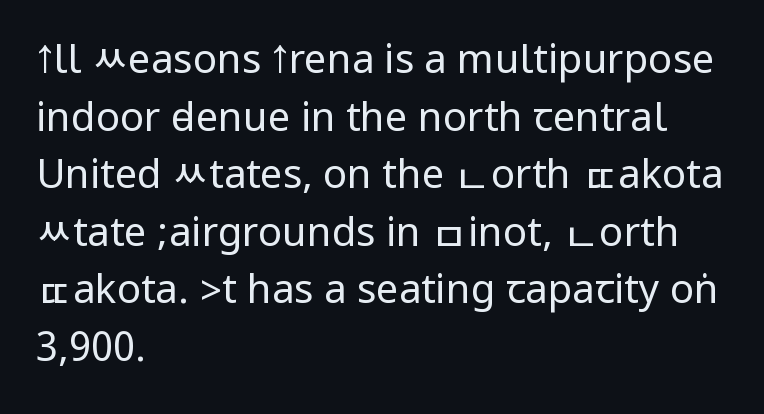
The image shows 40 px regular-weight, condensed sans-serif type, upright; set left-aligned, normal line spacing (1.44x), normal letter spacing, not underlined; low stroke contrast.
